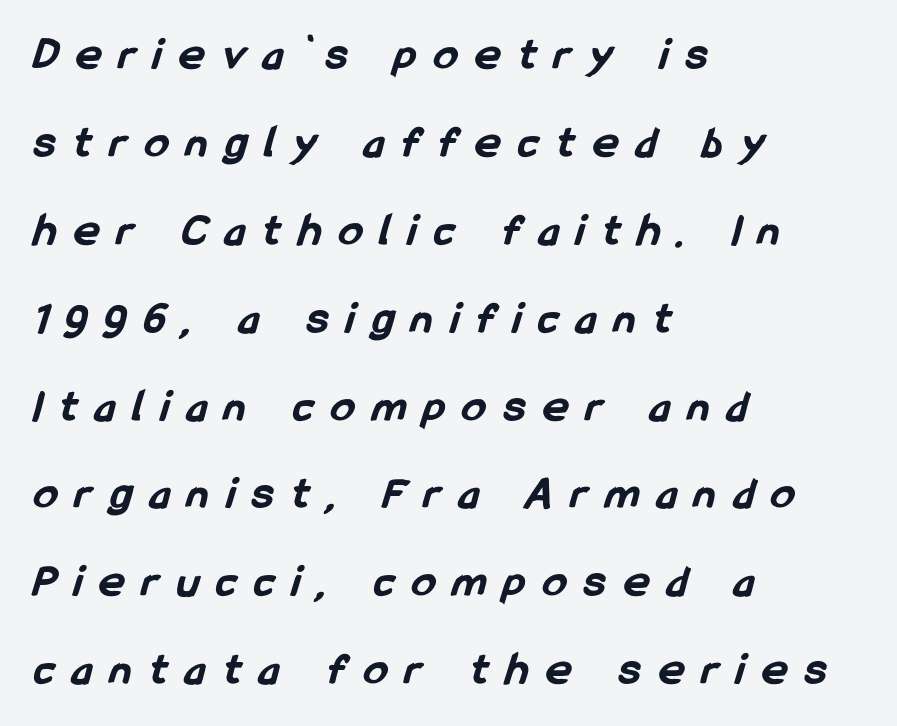
{"serif": "no", "bold": "yes", "weight": "bold", "width": "condensed", "stroke_contrast": "low", "x_height": "medium", "monospaced": "no", "underline": "no", "align": "left", "line_spacing_ratio": 1.87, "letter_spacing": "wide", "letter_spacing_em": 0.39, "glyph_px": 47}
